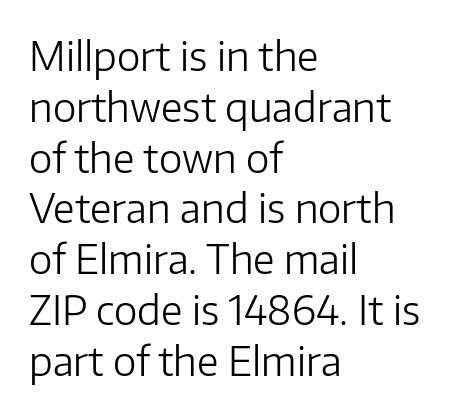
The passage shown is typeset with a sans-serif family. A typesetter would call this leading conventional body-copy spacing. The rendering keeps characters at their native spacing. Compared with a centered layout, this one pins lines to the left instead.
